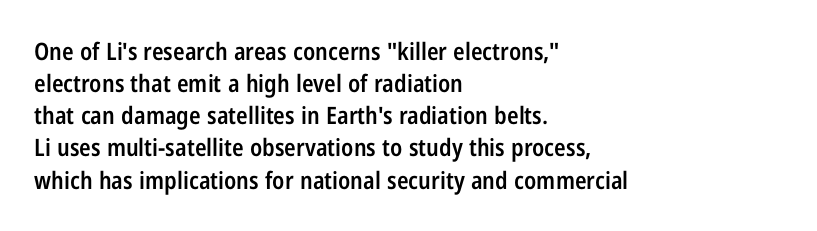
The image shows 24 px text type, upright; set left-aligned, normal line spacing (1.34x), normal letter spacing, not underlined.
